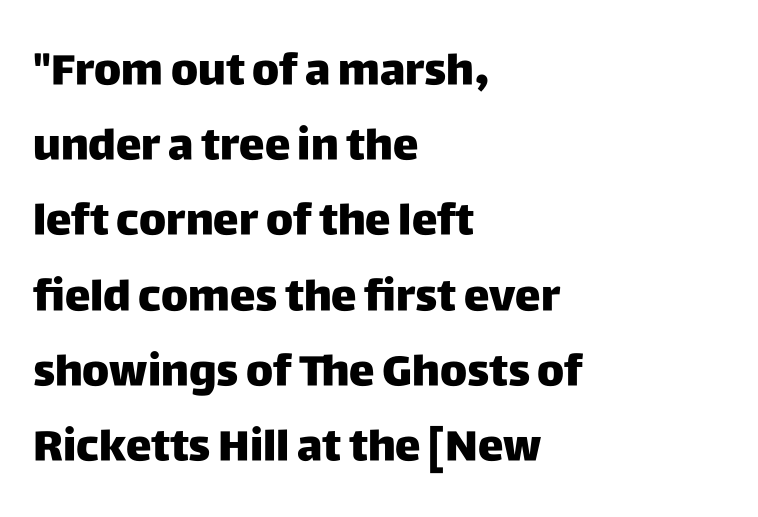
Q: Is the text italic (slanted)? A: No, it is upright.
Q: Is the typeface a serif or a sans-serif typeface? A: Sans-serif.
Q: Is the text underlined? A: No.
Q: How is the paragraph aligned? A: Left-aligned.
Q: Is the spacing between letters normal or unusually wide? A: Normal.
Q: Width (condensed, normal, or wide)? A: Normal.
Q: Stroke contrast? A: Low.
Q: x-height? A: Large.
Q: Monospaced? A: No.
